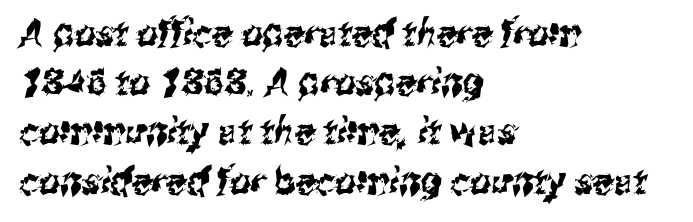
A normal amount of white space separates one row of letters from the next. This rendering features lettering with no underline. The paragraph has a hard left edge and a soft right edge. Proportional: the letters do not fall into vertical columns. A sans-serif font was chosen for this passage. The passage shown has conventional tracking throughout.
